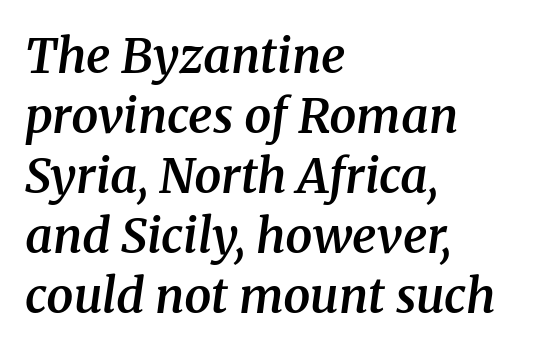
{"serif": "yes", "italic": "yes", "lean": "right", "slant_degrees": 8, "bold": "semi", "weight": "semibold", "width": "normal", "stroke_contrast": "medium", "x_height": "medium", "monospaced": "no", "underline": "no", "align": "left", "line_spacing": "normal", "line_spacing_ratio": 1.25, "letter_spacing": "normal", "letter_spacing_em": 0.0, "glyph_px": 48}
